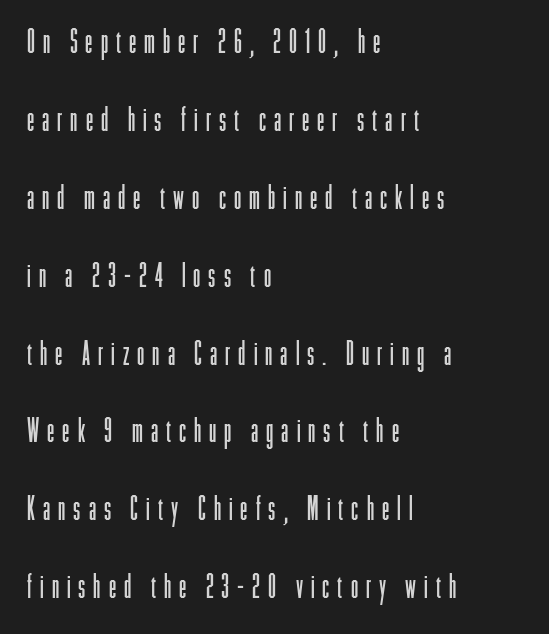
{"serif": "no", "italic": "no", "bold": "no", "weight": "light", "width": "condensed", "stroke_contrast": "low", "x_height": "medium", "monospaced": "no", "underline": "no", "align": "left", "line_spacing": "loose", "line_spacing_ratio": 2.36, "letter_spacing": "wide", "letter_spacing_em": 0.24, "glyph_px": 33}
